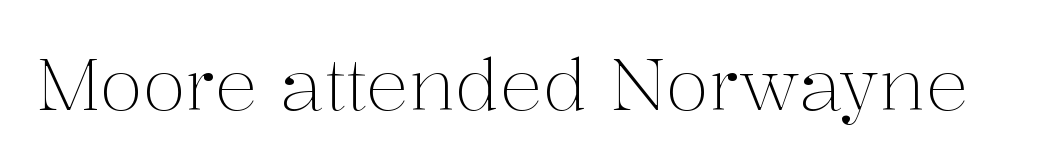
Nothing heavy about these letters — not bold at all. The letters advance in unequal steps, a hallmark of proportional type. Words appear dense and cohesive because spacing is normal. The passage shown is not underscored anywhere. The typeface chosen for these lines features serifs.
